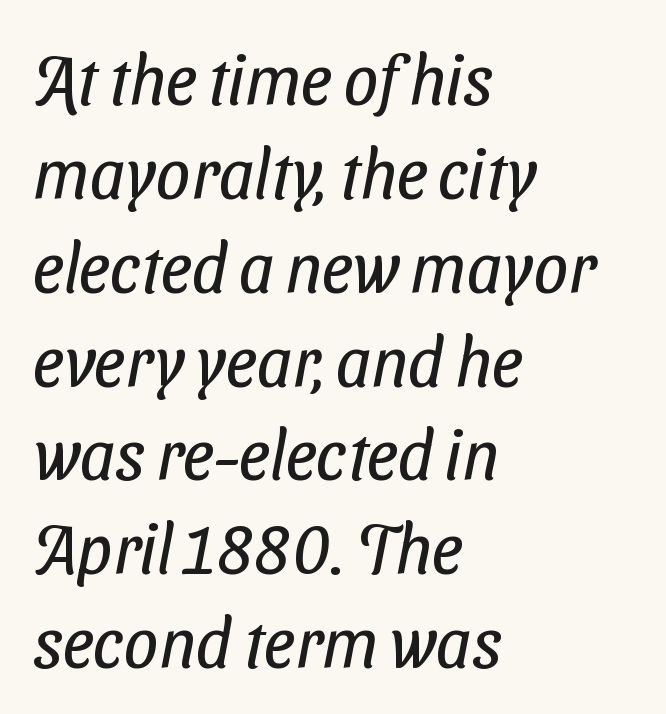
The image shows 69 px regular-weight, condensed sans-serif type; set left-aligned, normal line spacing (1.36x), normal letter spacing, not underlined; low stroke contrast and a medium x-height.
